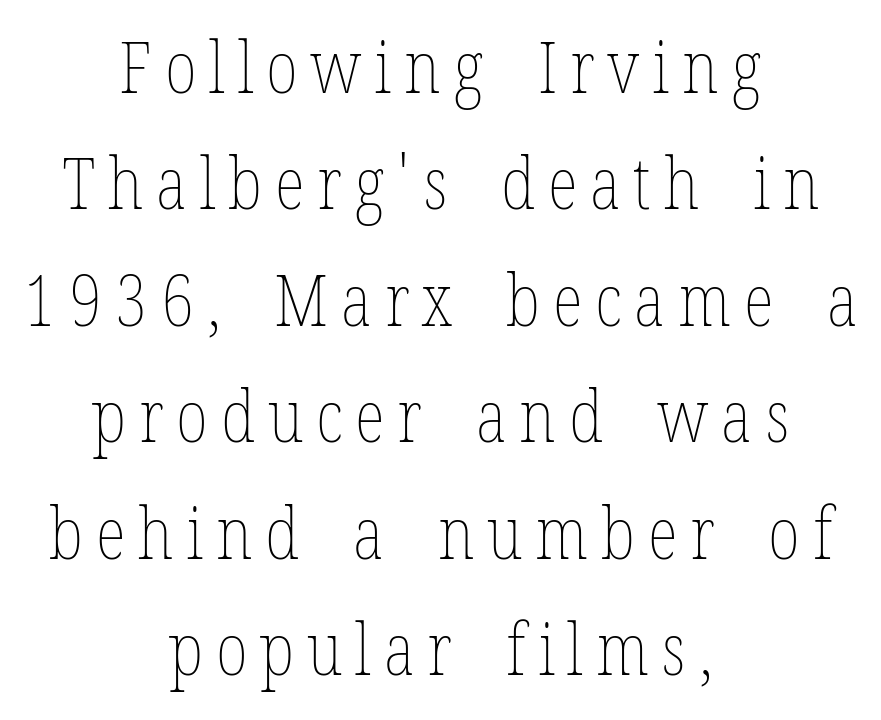
The image shows 71 px thin, condensed type, upright; set centered, normal line spacing (1.64x), not underlined; low stroke contrast and a medium x-height.
